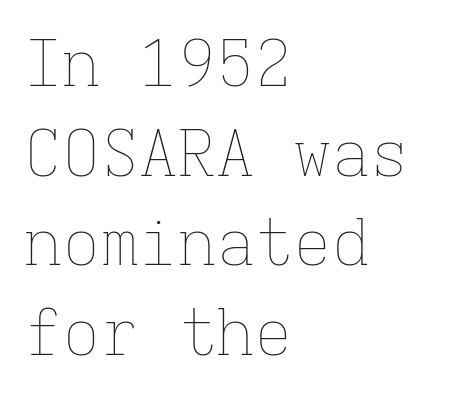
{"italic": "no", "bold": "no", "weight": "thin", "width": "normal", "stroke_contrast": "low", "x_height": "medium", "monospaced": "yes", "underline": "no", "align": "left", "line_spacing": "normal", "line_spacing_ratio": 1.4, "letter_spacing": "normal", "letter_spacing_em": 0.0, "glyph_px": 64}
